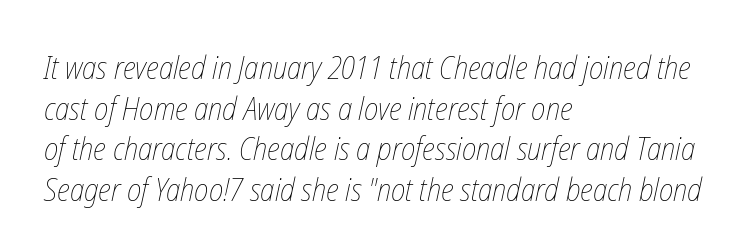
Q: Is the text bold? A: No.
Q: Is the text underlined? A: No.
Q: How is the paragraph aligned? A: Left-aligned.
Q: Is the spacing between letters normal or unusually wide? A: Normal.
Q: Is the spacing between lines tight, normal or loose? A: Normal.
Q: Width (condensed, normal, or wide)? A: Condensed.
Q: Stroke contrast? A: Low.
Q: x-height? A: Medium.
Q: Monospaced? A: No.
